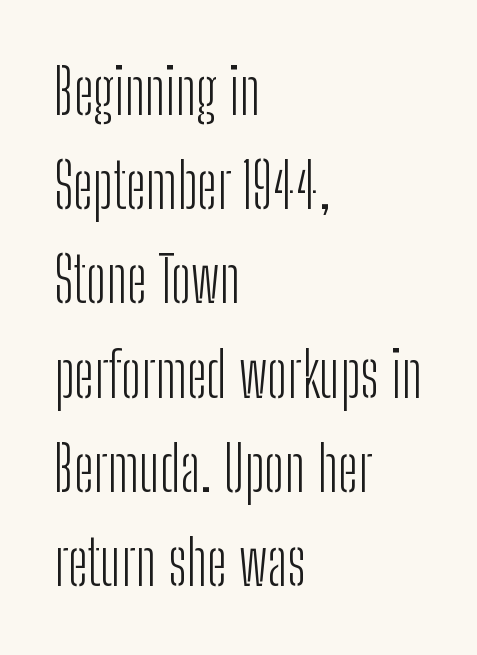
What stands out about the letter spacing? Nothing — it is the standard amount. The rendering shows plain stroke endings on the letterforms — a sans-serif design. If you drew a ruler down the left edge, every line would touch it. This sample uses an upright cut, with every glyph sitting square on the baseline.
